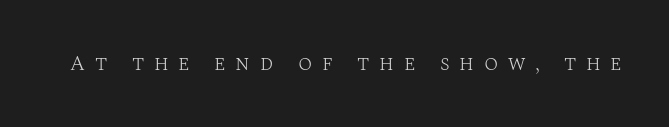
Q: Is the text bold? A: No.
Q: Is the text italic (slanted)? A: No, it is upright.
Q: Is the text underlined? A: No.
Q: Is the spacing between letters normal or unusually wide? A: Unusually wide.
